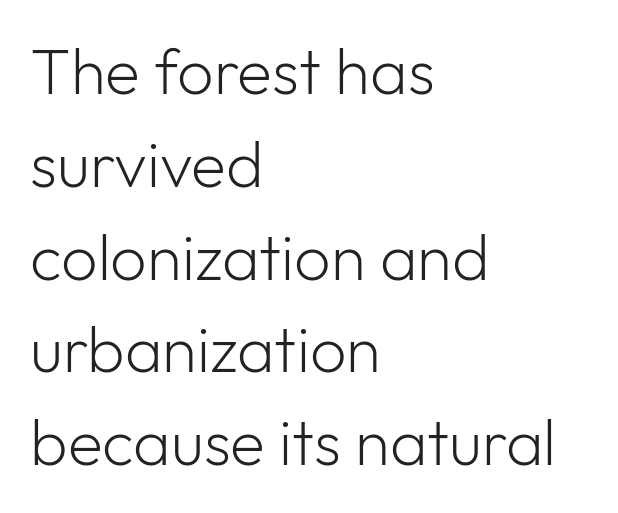
Q: Is the text bold? A: No.
Q: Is the text italic (slanted)? A: No, it is upright.
Q: Is the typeface a serif or a sans-serif typeface? A: Sans-serif.
Q: Is the text underlined? A: No.
Q: How is the paragraph aligned? A: Left-aligned.
Q: Is the spacing between letters normal or unusually wide? A: Normal.
Q: Is the spacing between lines tight, normal or loose? A: Normal.
Q: Width (condensed, normal, or wide)? A: Normal.
Q: Stroke contrast? A: Low.
Q: x-height? A: Medium.
Q: Monospaced? A: No.
